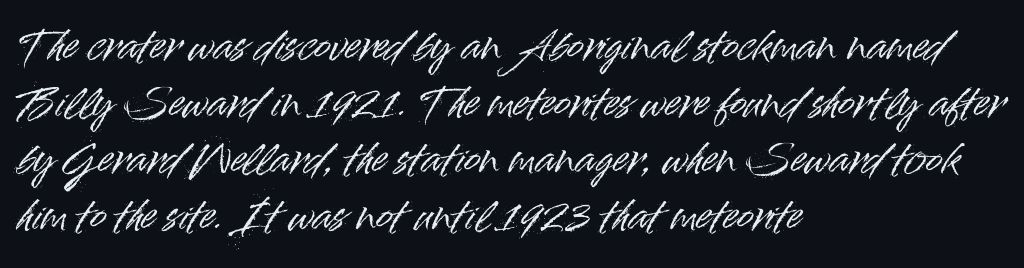
{"serif": "no", "width": "normal", "stroke_contrast": "high", "x_height": "small", "monospaced": "no", "underline": "no", "align": "left", "line_spacing": "normal", "line_spacing_ratio": 1.45, "letter_spacing": "normal", "letter_spacing_em": 0.0, "glyph_px": 39}
